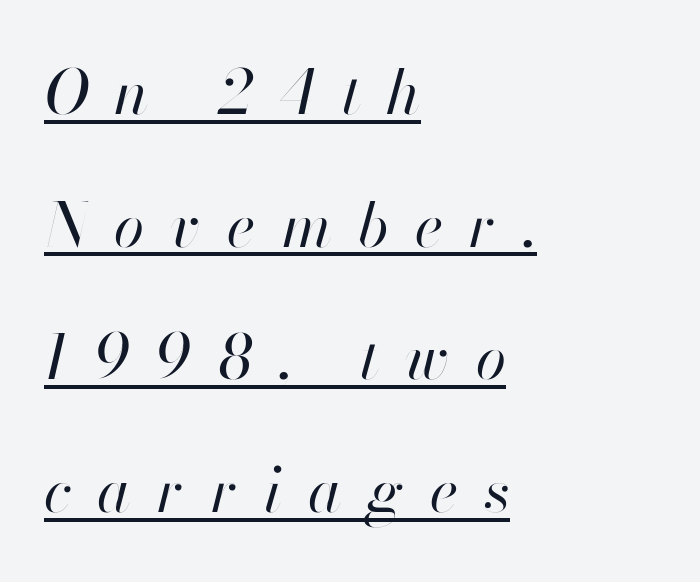
Q: Is the text bold? A: No.
Q: Is the text italic (slanted)? A: Yes, it leans right by about 13 degrees.
Q: Is the text underlined? A: Yes.
Q: How is the paragraph aligned? A: Left-aligned.
Q: Is the spacing between letters normal or unusually wide? A: Unusually wide.
Q: Is the spacing between lines tight, normal or loose? A: Loose.
Q: Width (condensed, normal, or wide)? A: Normal.
Q: Stroke contrast? A: High.
Q: x-height? A: Small.
Q: Monospaced? A: No.
